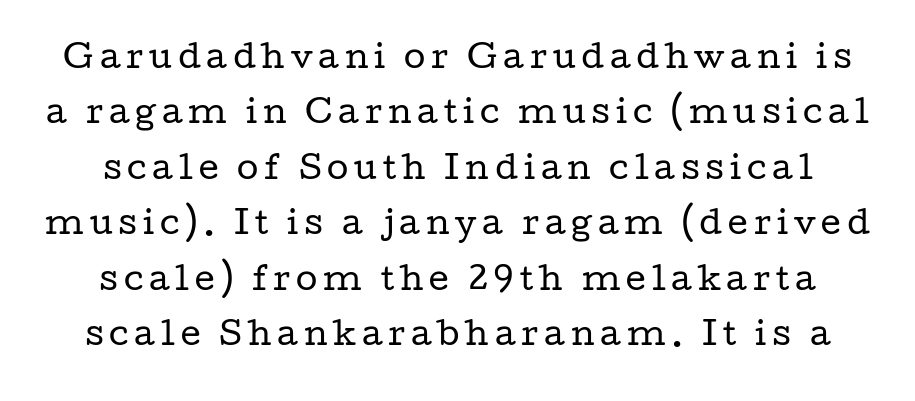
Stems here are at most as thick as an everyday book face. This sample uses a serif face. The words here are not underlined. These lines are rendered in a variable-pitch font.
